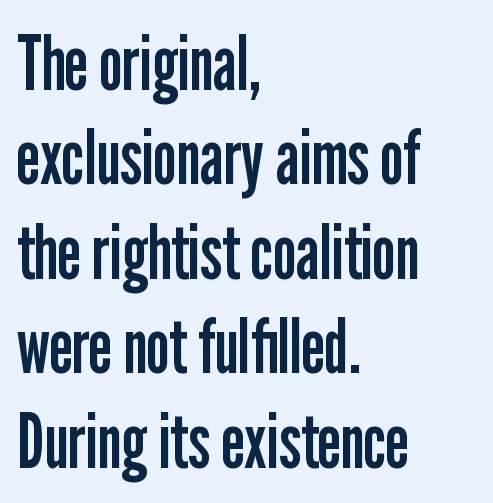
The image shows 75 px regular-weight, condensed sans-serif type, upright; set left-aligned, normal line spacing (1.26x), normal letter spacing, not underlined; low stroke contrast and a medium x-height.
